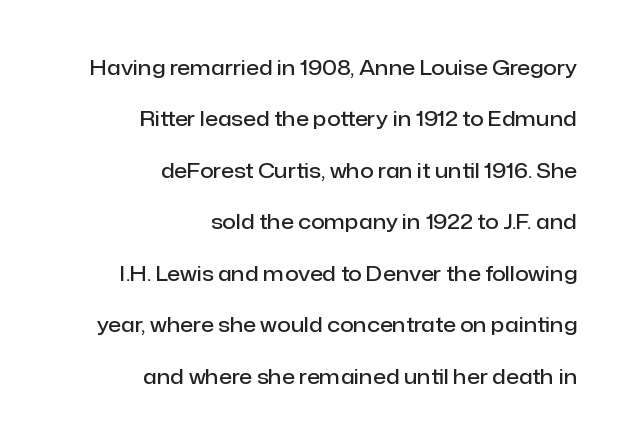
Upright lettering throughout. Only glyphs here, with clear space below each row. The vertical gap from one line to the next is large. Semibold letterforms, between regular and bold. Nothing unusual about the tracking: characters are spaced as the font intends.
